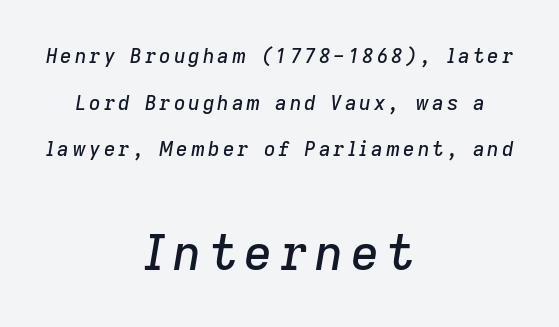
The image shows 49 px text type, italic (leaning right); set centered, loose line spacing (2.33x), not underlined; the second (bottom) block is 2.45x larger; low stroke contrast and a medium x-height.
